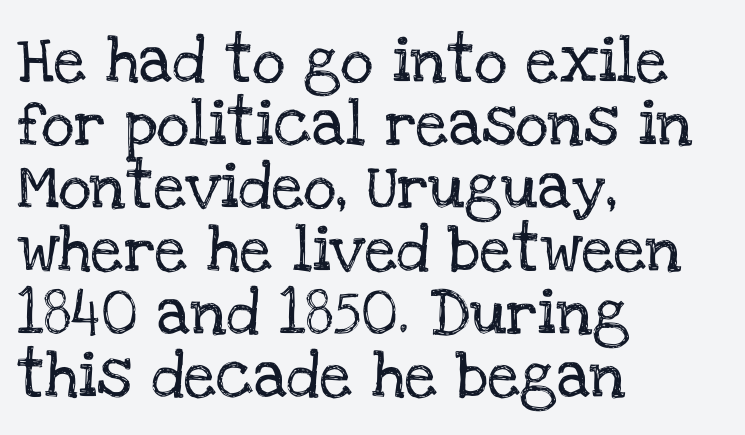
These lines are rendered in a variable-pitch font. The rendering keeps characters at their native spacing. Baseline-to-baseline distance is the conventional proportion of letter height. This rendering features lettering with no underline. Letterform terminals end in serifs throughout the passage.
